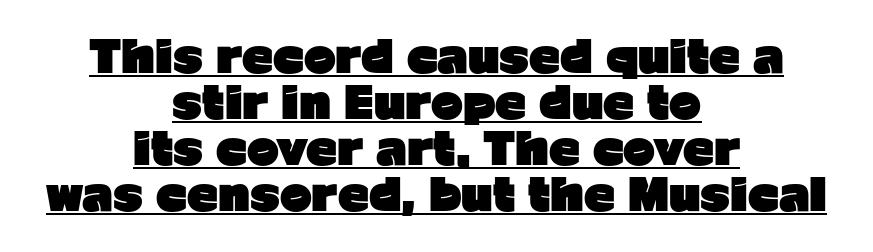
This sample uses plain, unmodified letter spacing. The passage shown is emphatically bold. Regarding leading, the lines here are crowded together. Regarding serifs, this sample does without them.
